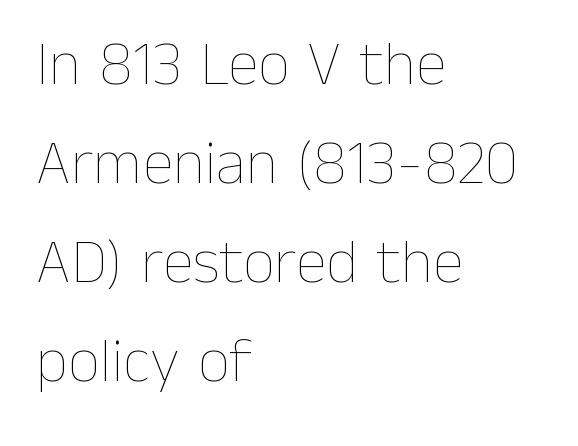
Q: Is the text bold? A: No.
Q: Is the text italic (slanted)? A: No, it is upright.
Q: Is the text underlined? A: No.
Q: How is the paragraph aligned? A: Left-aligned.
Q: Is the spacing between letters normal or unusually wide? A: Normal.
Q: Is the spacing between lines tight, normal or loose? A: Normal.
Q: Width (condensed, normal, or wide)? A: Normal.
Q: Stroke contrast? A: Low.
Q: x-height? A: Medium.
Q: Monospaced? A: No.
